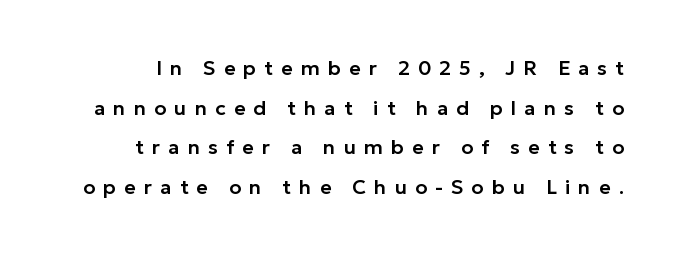
{"italic": "no", "underline": "no", "line_spacing": "loose", "line_spacing_ratio": 1.98, "letter_spacing": "wide", "letter_spacing_em": 0.4, "glyph_px": 20}
